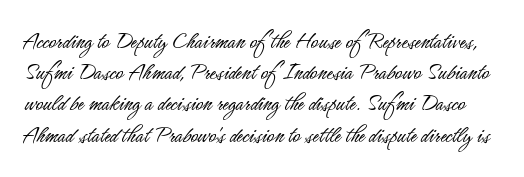
Look at the tracking — it's just the regular setting, nothing added. The face looks like a standard text weight, possibly lighter. Rule under the text: the space is simply empty.
